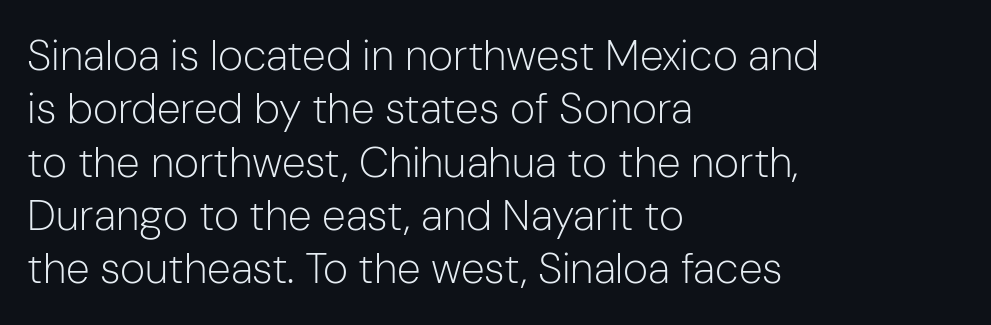
Q: Is the text bold? A: No.
Q: Is the text italic (slanted)? A: No, it is upright.
Q: Is the typeface a serif or a sans-serif typeface? A: Sans-serif.
Q: Is the text underlined? A: No.
Q: How is the paragraph aligned? A: Left-aligned.
Q: Is the spacing between letters normal or unusually wide? A: Normal.
Q: Width (condensed, normal, or wide)? A: Normal.
Q: Stroke contrast? A: Low.
Q: x-height? A: Medium.
Q: Monospaced? A: No.
